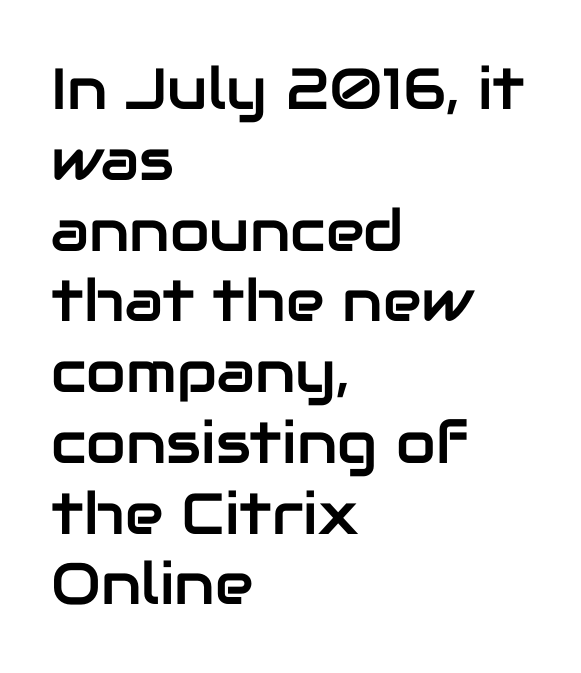
The image shows 58 px sans-serif type, upright; set left-aligned, line spacing 1.22x, normal letter spacing, not underlined; low stroke contrast and a medium x-height.
